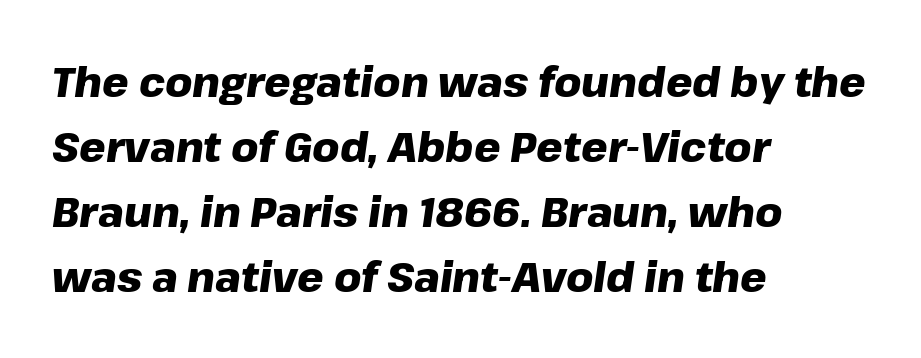
Designer's note — italics engaged. Is the type bold? Yes — the strokes are clearly thick and heavy. These lines are set flush left with a ragged right edge. Varying glyph widths throughout — classic text-font behaviour. Normally led — the rows are evenly, conventionally spaced.
